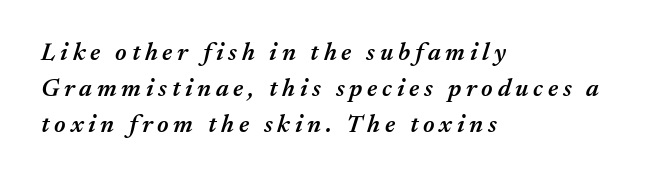
Q: Is the text bold? A: Semi-bold.
Q: Is the text italic (slanted)? A: Yes, it leans right by about 17 degrees.
Q: Is the text underlined? A: No.
Q: How is the paragraph aligned? A: Left-aligned.
Q: Is the spacing between lines tight, normal or loose? A: Normal.
